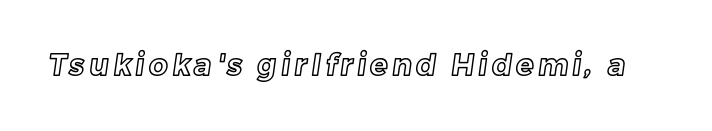
The image shows 29 px text type; set not underlined; a medium x-height.
